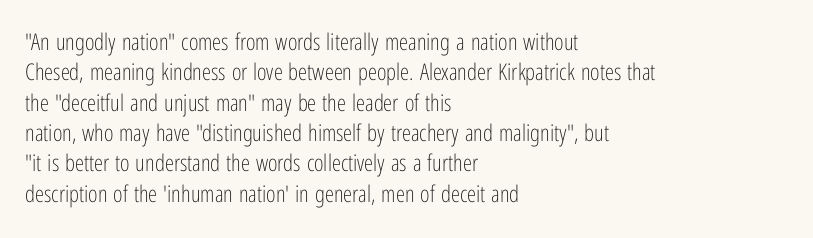
Q: Is the text bold? A: No.
Q: Is the text italic (slanted)? A: No, it is upright.
Q: Is the text underlined? A: No.
Q: How is the paragraph aligned? A: Left-aligned.
Q: Is the spacing between letters normal or unusually wide? A: Normal.
Q: Is the spacing between lines tight, normal or loose? A: Normal.
